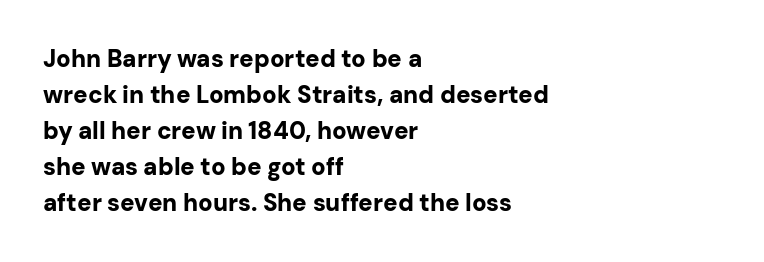
{"italic": "no", "bold": "yes", "underline": "no", "align": "left", "line_spacing": "normal", "line_spacing_ratio": 1.5, "letter_spacing": "normal", "letter_spacing_em": 0.0, "glyph_px": 24}
